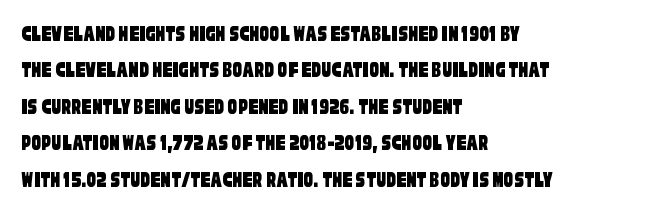
The passage shown stacks its lines at a standard gap. The passage is arranged the way most books set body copy — flush left. The horizontal fit of the characters is conventional and even. Descenders hang freely into open space.
